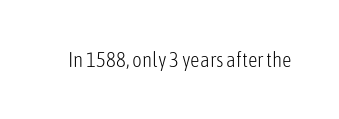
The passage shown is not underscored anywhere. The font's upright variant was chosen for this text. Stems here are at most as thick as an everyday book face. Observe the ordinary spacing: letters are neighbours, not strangers.
